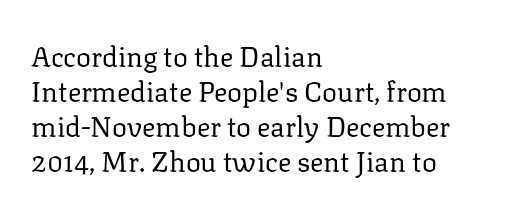
Looks like regular typesetting: each glyph gets only the width it needs. The gaps between neighbouring characters are ordinary and unremarkable. The rows are spaced the way most documents space them. Font category for this specimen: serif.
